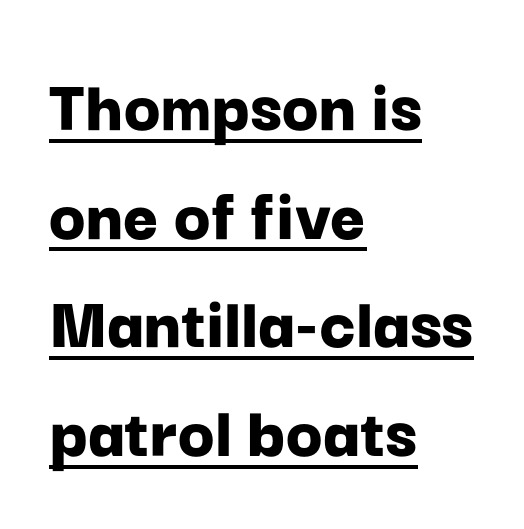
The image shows 76 px bold sans-serif type, upright; set left-aligned, normal line spacing (1.43x), normal letter spacing, underlined; low stroke contrast and a medium x-height.
